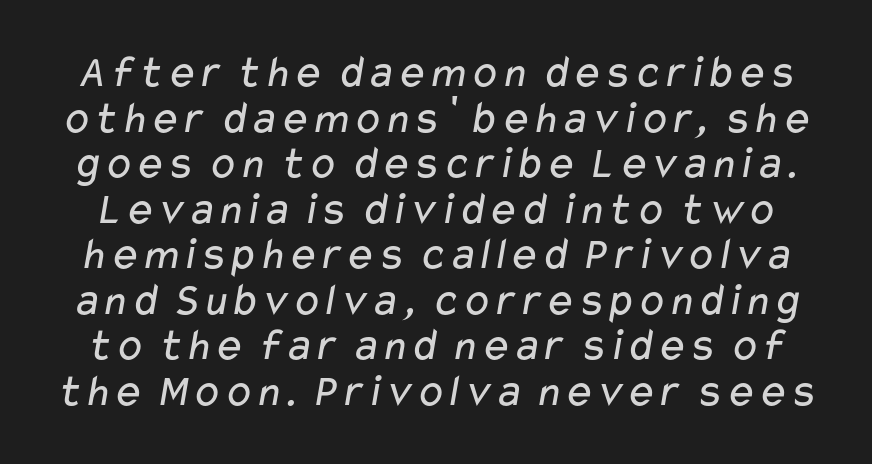
Q: Is the text bold? A: No.
Q: Is the typeface a serif or a sans-serif typeface? A: Sans-serif.
Q: Is the text underlined? A: No.
Q: Is the spacing between letters normal or unusually wide? A: Normal.
Q: Is the spacing between lines tight, normal or loose? A: Tight.
Q: Width (condensed, normal, or wide)? A: Wide.
Q: Stroke contrast? A: Low.
Q: x-height? A: Medium.
Q: Monospaced? A: No.
